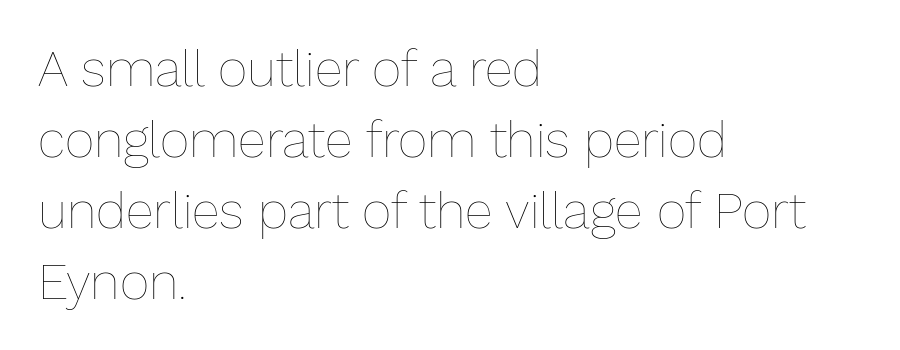
{"italic": "no", "bold": "no", "weight": "thin", "width": "normal", "stroke_contrast": "low", "x_height": "medium", "monospaced": "no", "underline": "no", "align": "left", "line_spacing": "normal", "line_spacing_ratio": 1.39, "letter_spacing": "normal", "letter_spacing_em": 0.0, "glyph_px": 51}
